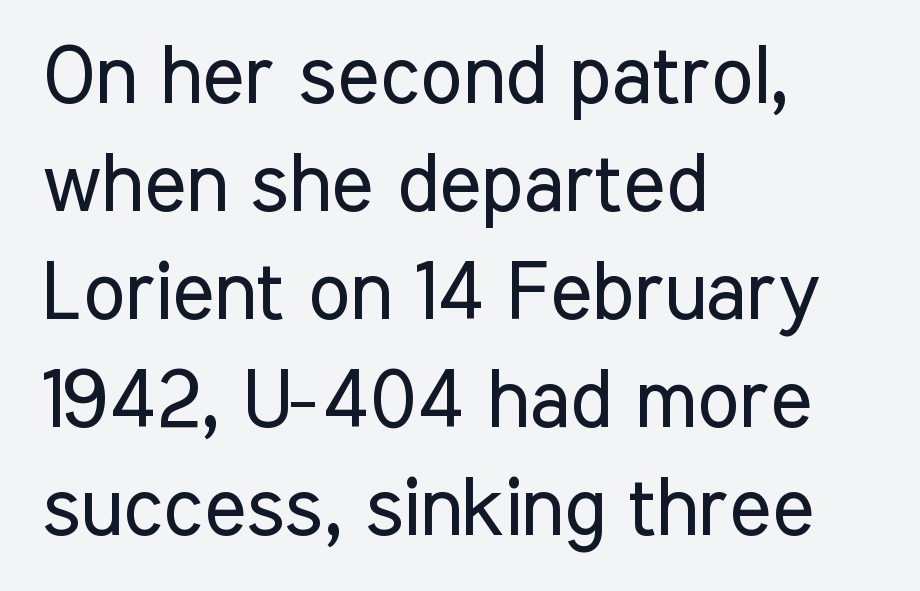
Q: Is the text bold? A: No.
Q: Is the text italic (slanted)? A: No, it is upright.
Q: Is the typeface a serif or a sans-serif typeface? A: Sans-serif.
Q: Is the text underlined? A: No.
Q: How is the paragraph aligned? A: Left-aligned.
Q: Is the spacing between letters normal or unusually wide? A: Normal.
Q: Is the spacing between lines tight, normal or loose? A: Normal.
Q: Width (condensed, normal, or wide)? A: Condensed.
Q: Stroke contrast? A: Low.
Q: x-height? A: Medium.
Q: Monospaced? A: No.
